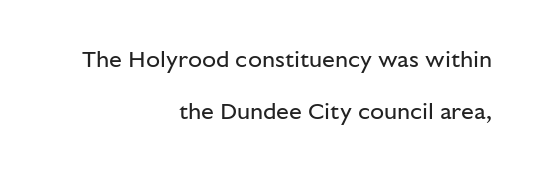
{"italic": "no", "bold": "no", "underline": "no", "align": "right", "line_spacing": "loose", "line_spacing_ratio": 2.28, "letter_spacing": "normal", "letter_spacing_em": 0.0, "glyph_px": 23}
